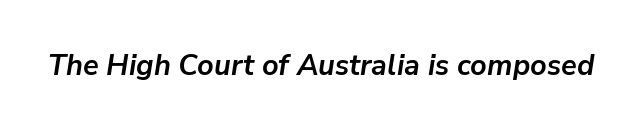
{"italic": "yes", "lean": "right", "slant_degrees": 9, "bold": "yes", "weight": "semibold", "width": "normal", "stroke_contrast": "low", "x_height": "medium", "monospaced": "no", "underline": "no", "letter_spacing": "normal", "letter_spacing_em": 0.0, "glyph_px": 29}
